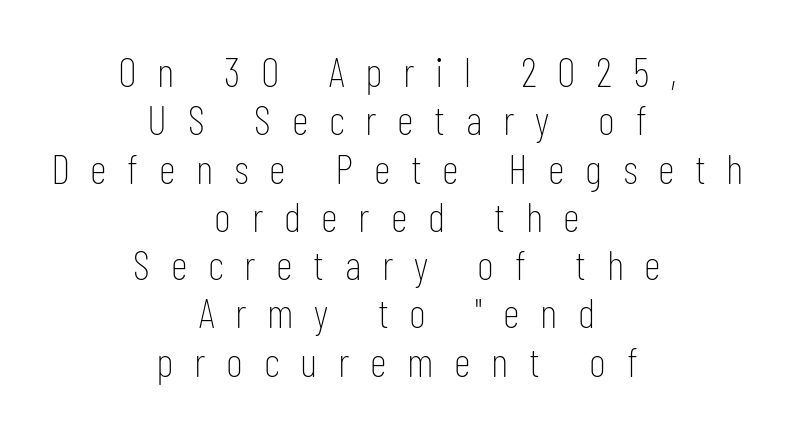
The image shows 42 px thin, condensed sans-serif type, upright; set centered, tight line spacing (1.15x), unusually wide letter spacing (+0.49 em), not underlined; low stroke contrast and a medium x-height.
